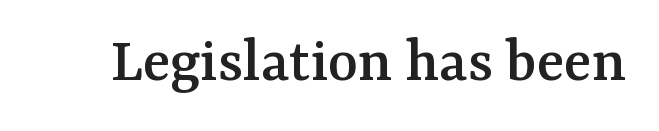
{"serif": "yes", "italic": "no", "width": "normal", "stroke_contrast": "medium", "x_height": "medium", "monospaced": "no", "underline": "no", "letter_spacing": "normal", "letter_spacing_em": 0.0, "glyph_px": 64}
